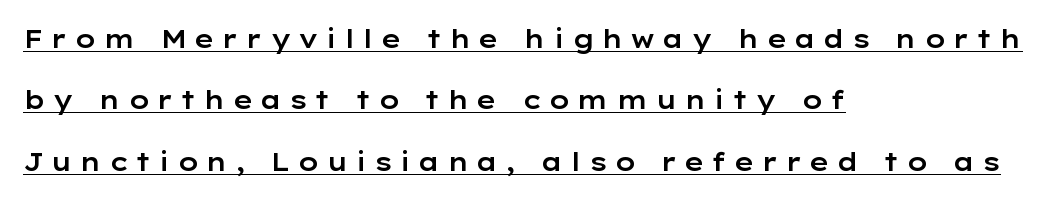
{"italic": "no", "underline": "yes", "align": "left", "line_spacing": "loose", "line_spacing_ratio": 2.46, "letter_spacing": "wide", "letter_spacing_em": 0.26, "glyph_px": 25}
